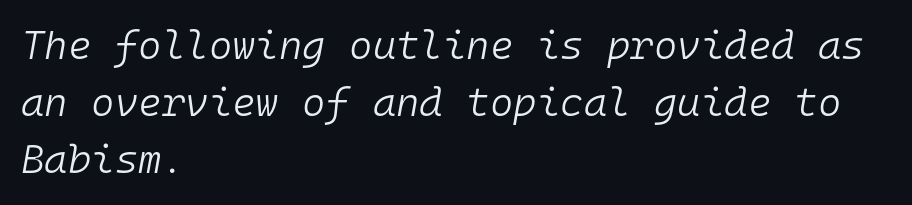
Q: Is the text bold? A: No.
Q: Is the text italic (slanted)? A: Yes, it leans right by about 10 degrees.
Q: Is the text underlined? A: No.
Q: How is the paragraph aligned? A: Left-aligned.
Q: Is the spacing between letters normal or unusually wide? A: Normal.
Q: Is the spacing between lines tight, normal or loose? A: Normal.
Q: Width (condensed, normal, or wide)? A: Normal.
Q: Stroke contrast? A: Low.
Q: x-height? A: Medium.
Q: Monospaced? A: Yes.
